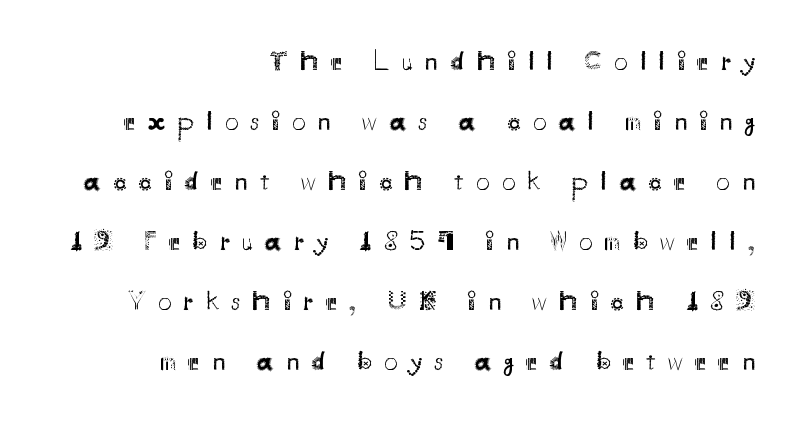
Q: Is the text bold? A: No.
Q: Is the text italic (slanted)? A: No, it is upright.
Q: Is the text underlined? A: No.
Q: How is the paragraph aligned? A: Right-aligned.
Q: Is the spacing between letters normal or unusually wide? A: Unusually wide.
Q: Is the spacing between lines tight, normal or loose? A: Loose.
